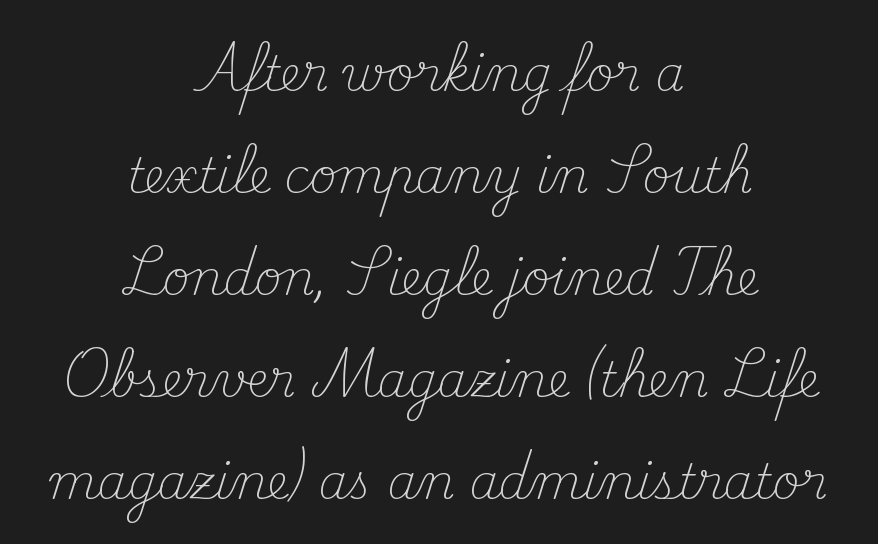
The image shows 47 px light serif type; set centered, loose line spacing (2.17x), normal letter spacing, not underlined; medium stroke contrast and a small x-height.
